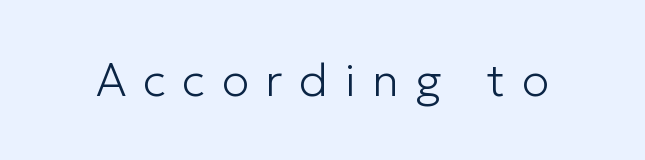
{"serif": "no", "italic": "no", "bold": "no", "weight": "light", "width": "normal", "stroke_contrast": "low", "x_height": "medium", "monospaced": "no", "underline": "no", "letter_spacing": "wide", "letter_spacing_em": 0.36, "glyph_px": 46}
